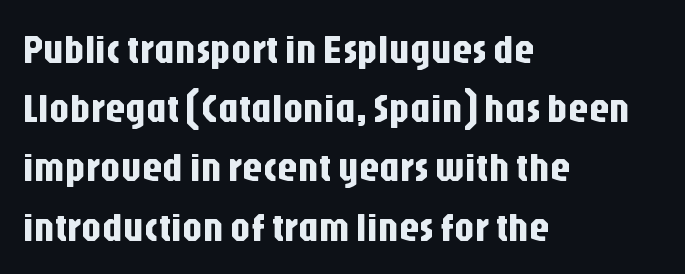
{"serif": "no", "italic": "no", "width": "condensed", "stroke_contrast": "low", "x_height": "large", "monospaced": "no", "underline": "no", "align": "left", "line_spacing": "normal", "line_spacing_ratio": 1.48, "letter_spacing": "normal", "letter_spacing_em": 0.0, "glyph_px": 40}
